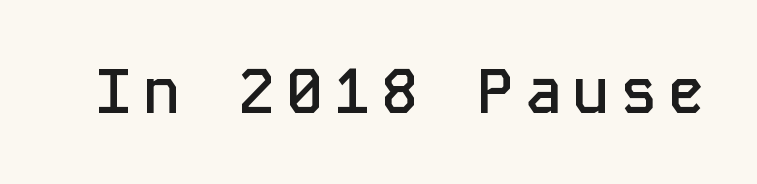
You can tell it's not italic because the verticals are truly vertical. Descender tails drop into unmarked territory. Letterform terminals end flat and unadorned throughout the passage. Weight check: semibold — heavier than regular, not quite bold. The face used here is monospaced, like something from a code editor.
